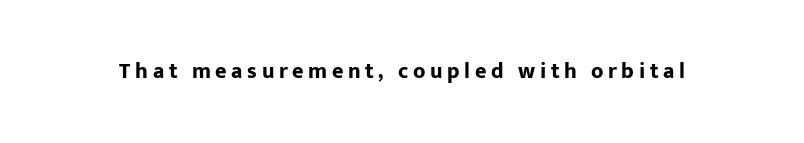
Unlike italic type, these characters show no tilt at all. Between one letter and the next there's a generous, obvious gap. Only glyphs here, with clear space below each row. Every letter is thick-stroked: bold, no question.
